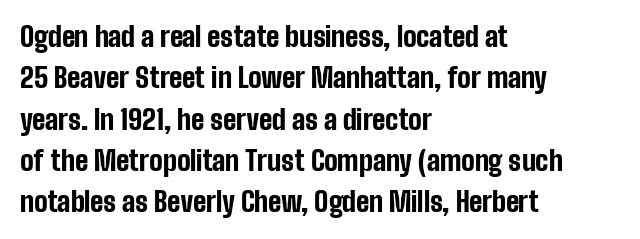
{"italic": "no", "bold": "yes", "underline": "no", "align": "left", "line_spacing": "normal", "line_spacing_ratio": 1.53, "letter_spacing": "normal", "letter_spacing_em": 0.0, "glyph_px": 27}
